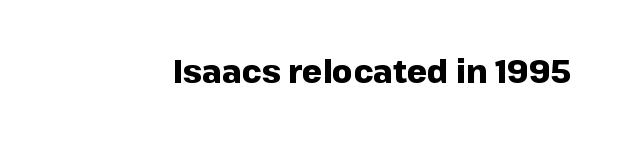
Q: Is the text bold? A: Yes.
Q: Is the text italic (slanted)? A: No, it is upright.
Q: Is the typeface a serif or a sans-serif typeface? A: Sans-serif.
Q: Is the text underlined? A: No.
Q: Is the spacing between letters normal or unusually wide? A: Normal.
Q: Width (condensed, normal, or wide)? A: Normal.
Q: Stroke contrast? A: Low.
Q: x-height? A: Medium.
Q: Monospaced? A: No.
